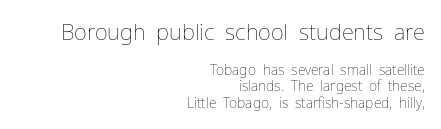
Any mark beneath the type? The region is blank. The lines are quadded right. The letters stand straight up with perfectly vertical stems. There is no visible air inserted between adjacent glyphs. Size hierarchy here favors the leading block over the trailing one.
